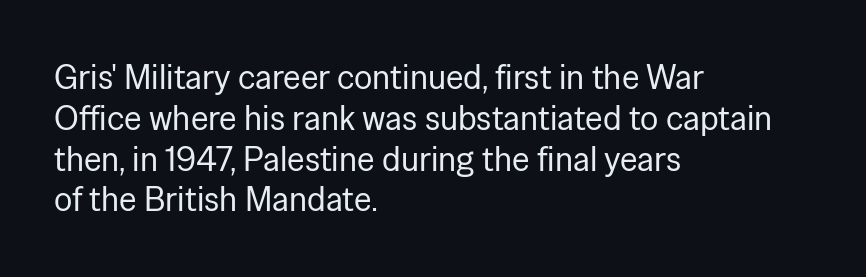
{"serif": "no", "italic": "no", "bold": "no", "weight": "regular", "width": "normal", "stroke_contrast": "low", "x_height": "medium", "monospaced": "no", "underline": "no", "align": "left", "line_spacing_ratio": 1.2, "letter_spacing": "normal", "letter_spacing_em": 0.0, "glyph_px": 34}
